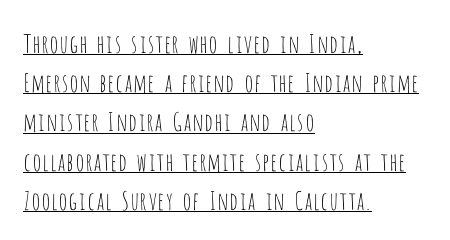
Notice how descenders clear the ascenders below comfortably — that's standard leading. If you drew a line through each stem, it would be perfectly vertical. Here the glyphs are tracked normally, forming tight word shapes. Is the block centered? No — it sits flush against the left margin. Think standard paragraph weight, or any step lighter than that.
